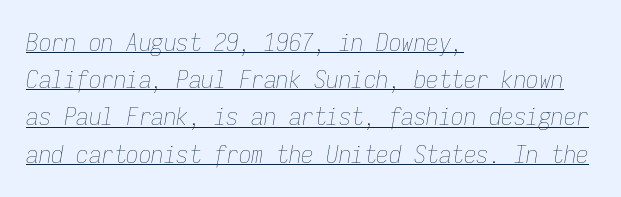
Q: Is the text bold? A: No.
Q: Is the text italic (slanted)? A: Yes, it leans right by about 9 degrees.
Q: Is the text underlined? A: Yes.
Q: How is the paragraph aligned? A: Left-aligned.
Q: Is the spacing between letters normal or unusually wide? A: Normal.
Q: Is the spacing between lines tight, normal or loose? A: Normal.
